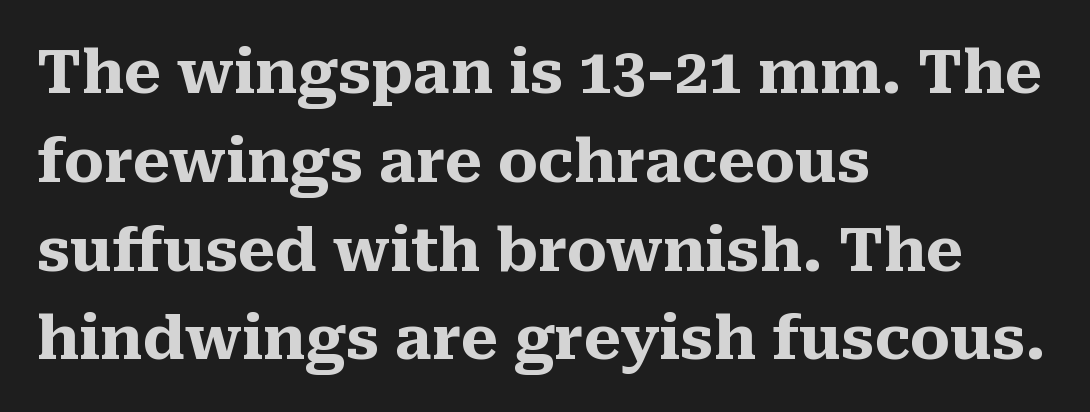
Nobody drew a line under any word here. Is this a fixed-width face? No — the glyphs have proportional, varying widths. How are the letters spaced? Ordinarily, with no added tracking. Does the type have serifs? Yes, each stem ends in a small foot.
